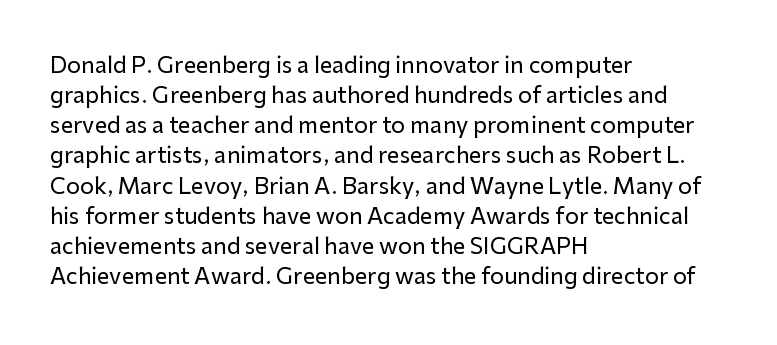
The lettering stays uniformly vertical, giving the passage a roman look. The text block is weighted toward the left margin, trailing off unevenly rightward. A typesetter would call this zero additional tracking. Evenly set lines give the paragraph a standard silhouette.
